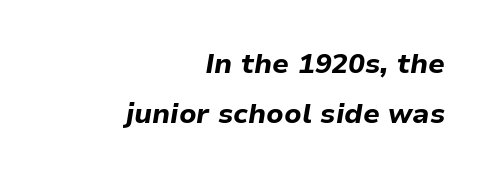
{"italic": "yes", "lean": "right", "slant_degrees": 9, "bold": "yes", "weight": "bold", "width": "normal", "stroke_contrast": "low", "x_height": "medium", "monospaced": "no", "underline": "no", "align": "right", "line_spacing_ratio": 1.78, "letter_spacing": "normal", "letter_spacing_em": 0.0, "glyph_px": 28}
